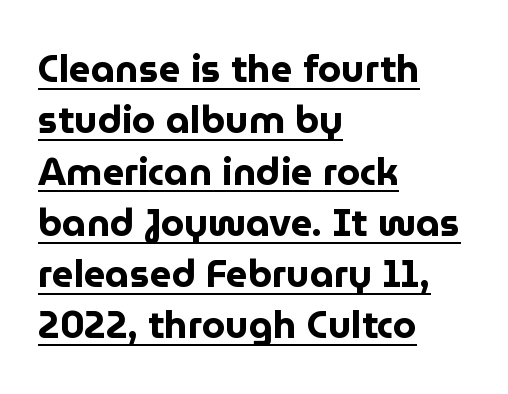
Check the space under the baseline: a stroke is drawn there. Regarding leading, the lines here are spaced in the standard way. Characters follow at the spacing the type designer built in. These words are printed bold, with thick strokes throughout. The lines are quadded left. A typesetter would call this proportional, since set widths differ per character.
